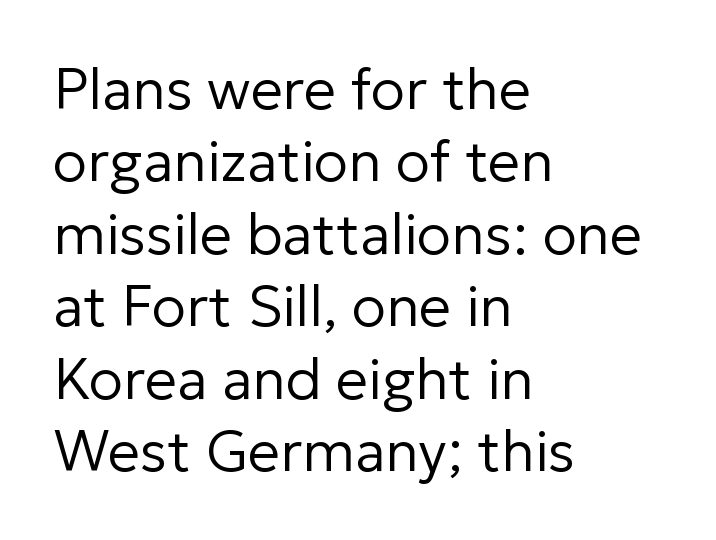
{"serif": "no", "italic": "no", "bold": "no", "weight": "regular", "width": "normal", "stroke_contrast": "low", "x_height": "medium", "monospaced": "no", "underline": "no", "align": "left", "line_spacing": "normal", "line_spacing_ratio": 1.27, "letter_spacing": "normal", "letter_spacing_em": 0.0, "glyph_px": 57}
